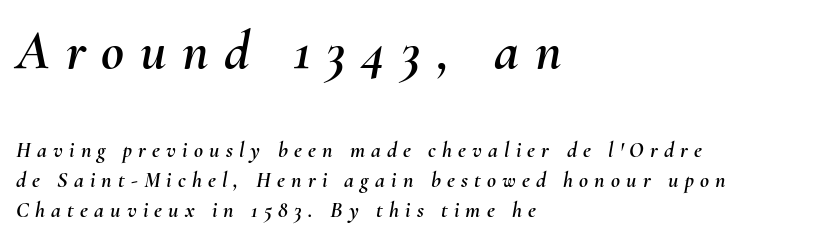
The image shows 56 px text type, italic (leaning right); set left-aligned, normal line spacing (1.35x), unusually wide letter spacing (+0.28 em), not underlined; the first (top) block is 2.55x larger; medium stroke contrast and a small x-height.
